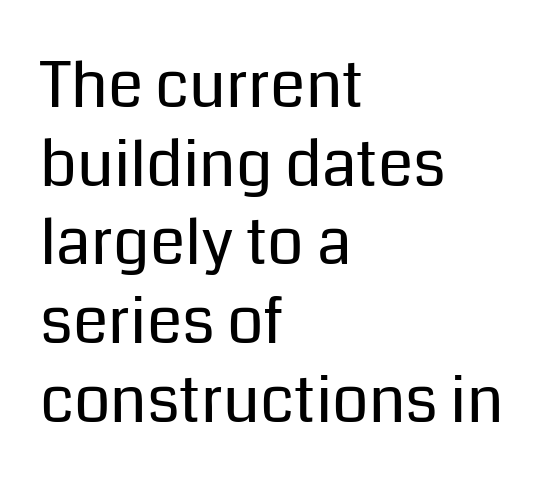
{"serif": "no", "italic": "no", "bold": "no", "weight": "regular", "width": "normal", "stroke_contrast": "low", "x_height": "medium", "monospaced": "no", "underline": "no", "align": "left", "line_spacing_ratio": 1.23, "letter_spacing": "normal", "letter_spacing_em": 0.0, "glyph_px": 64}
